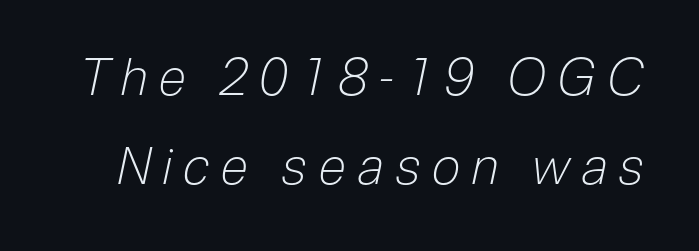
Check the space under the baseline: it is left empty. Proportional: the letters do not fall into vertical columns. Designer's note — italics engaged. The passage shown has open, widely tracked lettering throughout. The characters are drawn with everyday or finer stroke widths.
